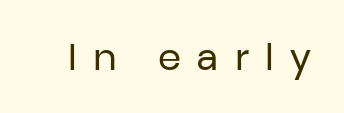
The letters stand upright; this is a roman face. Are there feet on the stems? There aren't — it's a sans. The area under the type is left untouched. These glyphs show unthickened strokes, regular width or finer. These lines have a slow, spaced-out rhythm from letter to letter. Note the varied advance widths — an 'i' is clearly narrower than an 'm'.
